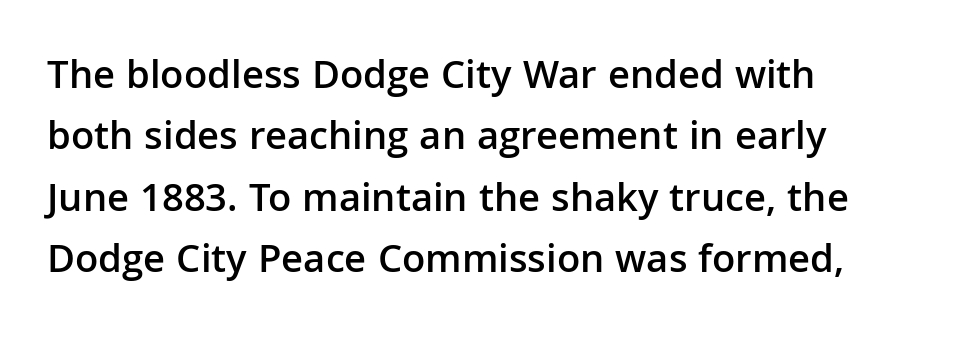
Q: Is the text bold? A: Semi-bold.
Q: Is the text italic (slanted)? A: No, it is upright.
Q: Is the typeface a serif or a sans-serif typeface? A: Sans-serif.
Q: Is the text underlined? A: No.
Q: How is the paragraph aligned? A: Left-aligned.
Q: Is the spacing between letters normal or unusually wide? A: Normal.
Q: Is the spacing between lines tight, normal or loose? A: Normal.
Q: Width (condensed, normal, or wide)? A: Normal.
Q: Stroke contrast? A: Low.
Q: x-height? A: Medium.
Q: Monospaced? A: No.
